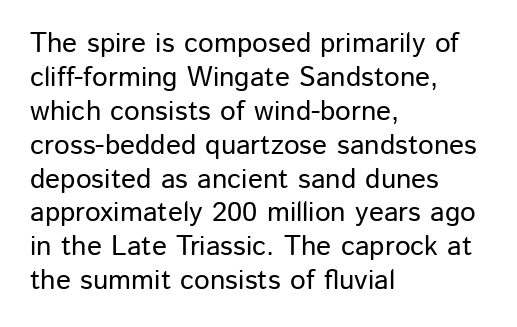
Q: Is the text italic (slanted)? A: No, it is upright.
Q: Is the typeface a serif or a sans-serif typeface? A: Sans-serif.
Q: Is the text underlined? A: No.
Q: How is the paragraph aligned? A: Left-aligned.
Q: Is the spacing between letters normal or unusually wide? A: Normal.
Q: Width (condensed, normal, or wide)? A: Normal.
Q: Stroke contrast? A: Low.
Q: x-height? A: Medium.
Q: Monospaced? A: No.
